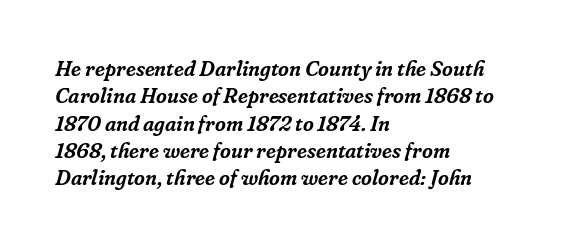
The image shows 21 px text type, italic (leaning right); set left-aligned, normal line spacing (1.3x), normal letter spacing, not underlined.
